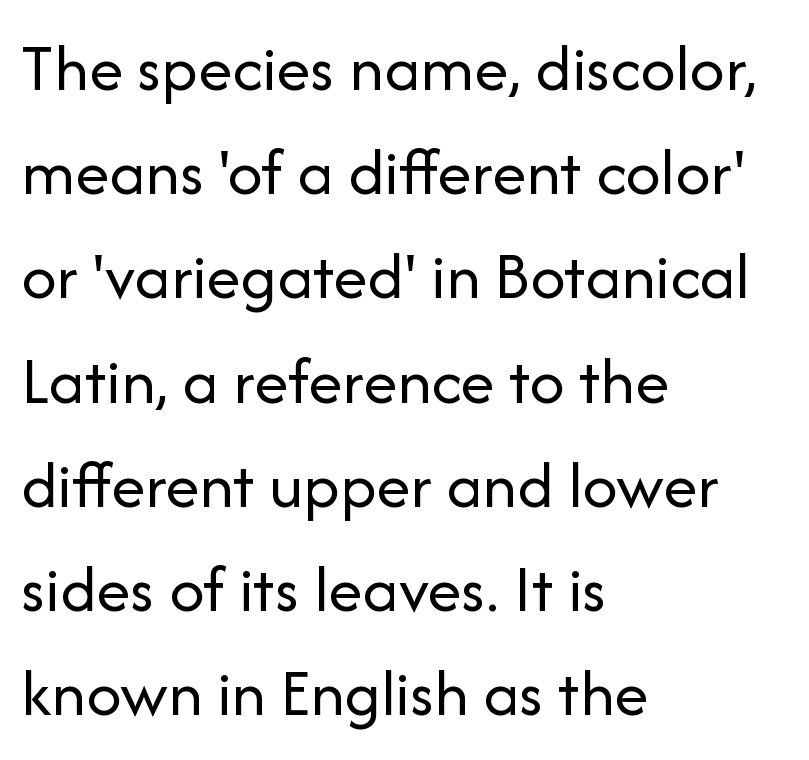
{"serif": "no", "italic": "no", "bold": "no", "weight": "regular", "width": "normal", "stroke_contrast": "low", "x_height": "medium", "monospaced": "no", "underline": "no", "align": "left", "line_spacing": "normal", "line_spacing_ratio": 1.51, "letter_spacing": "normal", "letter_spacing_em": 0.0, "glyph_px": 69}
